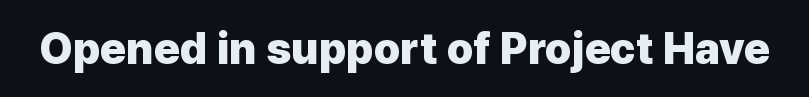
The image shows 44 px heavy sans-serif type, upright; set normal letter spacing, not underlined; low stroke contrast and a medium x-height.
